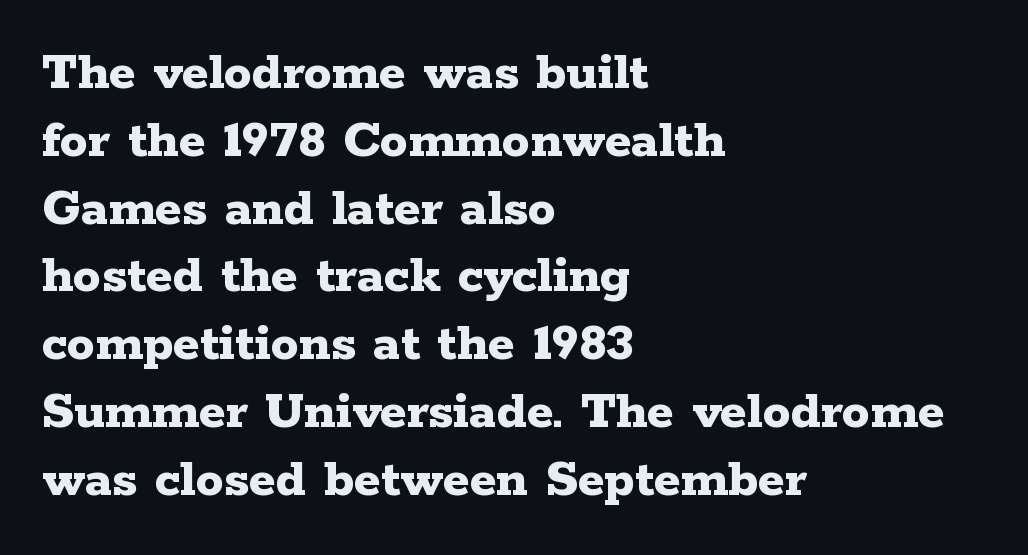
Its strokes are broad and dark, the hallmark of bold type. You can tell it's not italic because the verticals are truly vertical. These lines are rendered in a variable-pitch font. Reading down the block, your eye returns to a fixed left position each line. Inter-character spacing is left at the font's built-in metrics.
